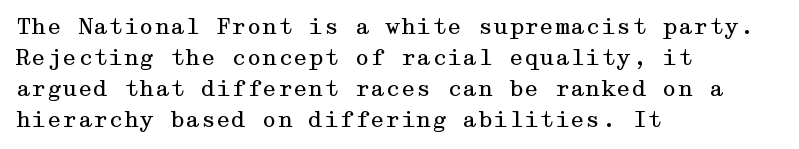
The words here are not underlined. Default kerning and tracking; the words read as compact shapes. The paragraph shown leans on its left margin. Posture: straight, roman, zero tilt. Vertical stems look standard width or narrower in stroke. Vertical spacing — default.
